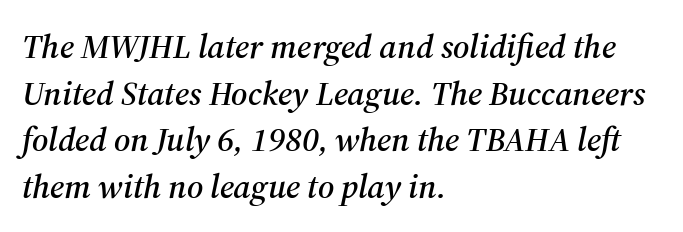
A normal amount of white space separates one row of letters from the next. Small tapered or slab feet sit at the stroke ends, so this counts as serif. Think of a printed novel: that variable character pitch is what you see here. Spacing between characters is what you'd get straight out of the box. The glyphs look as if they've been sheared to an angle.
